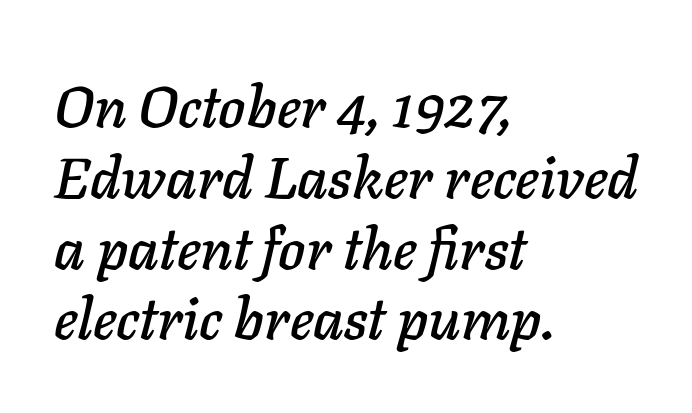
The image shows 58 px text type, italic (leaning right); set left-aligned, line spacing 1.22x, normal letter spacing, not underlined; low stroke contrast and a medium x-height.
